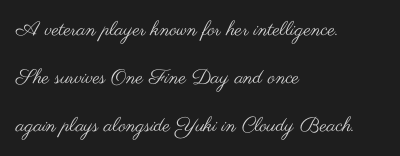
The compositor pushed each line to the left boundary. The line-height multiplier appears high, well above default. This rendering leaves character spacing at its baseline value.
